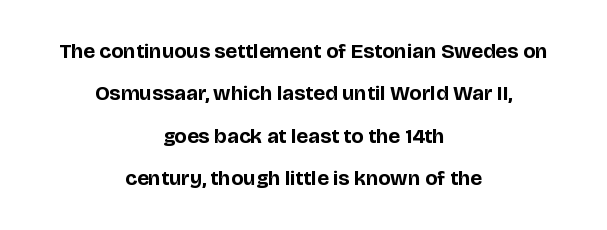
The image shows 21 px bold type, upright; set centered, loose line spacing (2.02x), normal letter spacing, not underlined.
